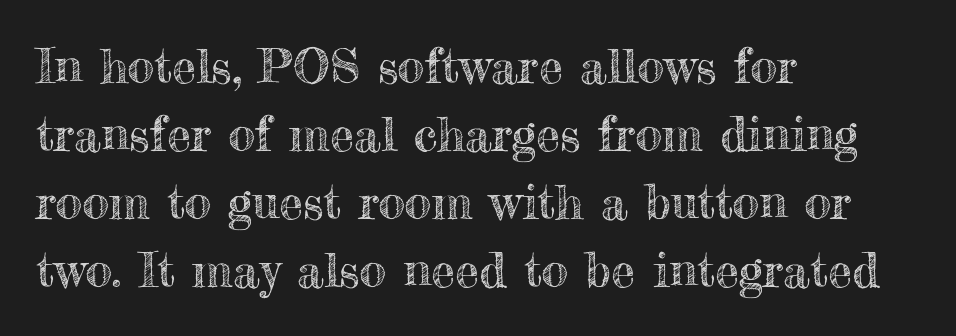
The image shows 48 px text type, upright; set left-aligned, normal line spacing (1.42x), normal letter spacing, not underlined; a small x-height.
